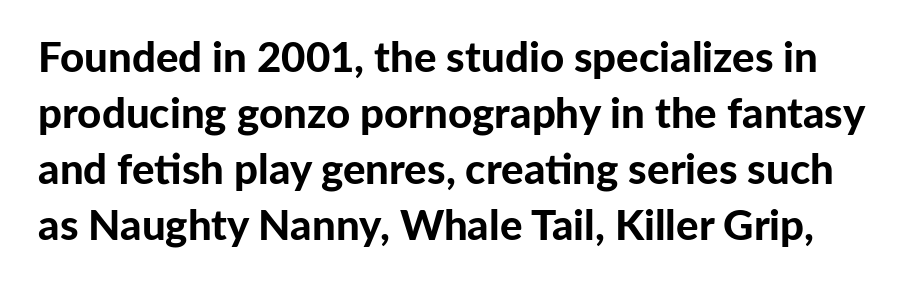
{"serif": "no", "italic": "no", "bold": "yes", "weight": "bold", "width": "normal", "stroke_contrast": "low", "x_height": "medium", "monospaced": "no", "underline": "no", "line_spacing": "normal", "line_spacing_ratio": 1.33, "letter_spacing": "normal", "letter_spacing_em": 0.0, "glyph_px": 42}
